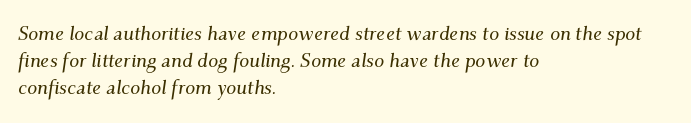
The image shows 20 px text type, italic (leaning right); set left-aligned, normal line spacing (1.36x), normal letter spacing, not underlined.
